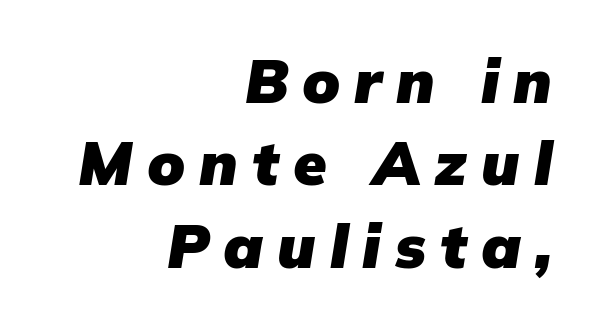
{"italic": "yes", "lean": "right", "slant_degrees": 9, "bold": "yes", "weight": "heavy", "width": "normal", "stroke_contrast": "low", "x_height": "medium", "monospaced": "no", "underline": "no", "align": "right", "line_spacing": "normal", "line_spacing_ratio": 1.35, "letter_spacing": "wide", "letter_spacing_em": 0.23, "glyph_px": 61}
